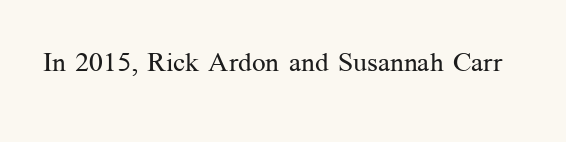
{"italic": "no", "bold": "no", "underline": "no", "letter_spacing": "normal", "letter_spacing_em": 0.0, "glyph_px": 27}
